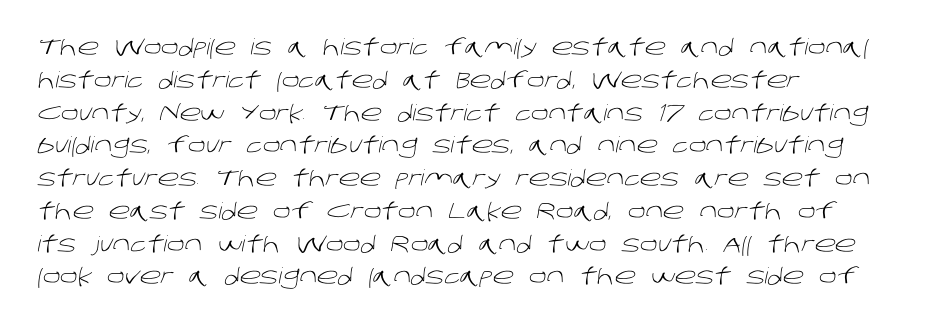
{"bold": "no", "underline": "no", "align": "left", "line_spacing": "normal", "line_spacing_ratio": 1.49, "letter_spacing": "normal", "letter_spacing_em": 0.0, "glyph_px": 22}
